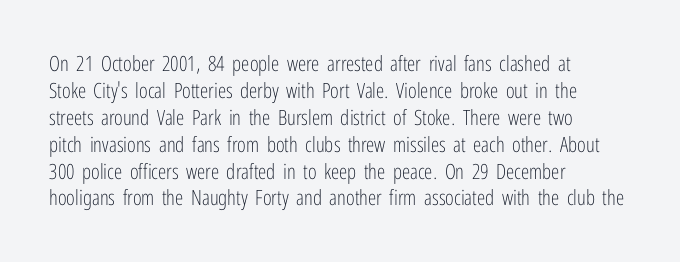
These lines keep a tight, regular rhythm from letter to letter. The rows are spaced the way most documents space them. Nothing heavy about these letters — not bold at all. A roman cut, with each character standing at attention. Check under the words: just untouched page. All the whitespace from short lines collects on the right.
